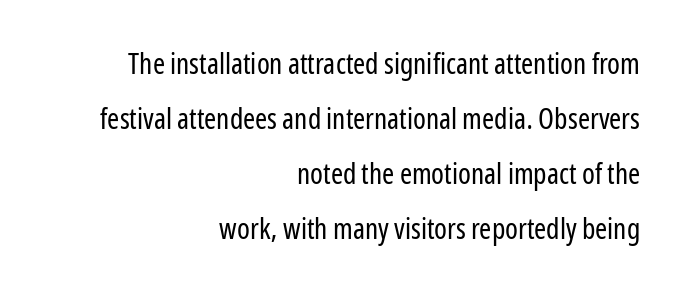
{"serif": "no", "italic": "no", "bold": "no", "weight": "regular", "width": "condensed", "stroke_contrast": "low", "x_height": "medium", "monospaced": "no", "underline": "no", "align": "right", "line_spacing": "loose", "line_spacing_ratio": 1.9, "letter_spacing": "normal", "letter_spacing_em": 0.0, "glyph_px": 29}
